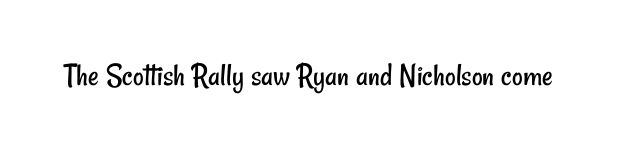
The image shows 33 px regular-weight, condensed sans-serif type; set normal letter spacing, not underlined; low stroke contrast and a small x-height.
